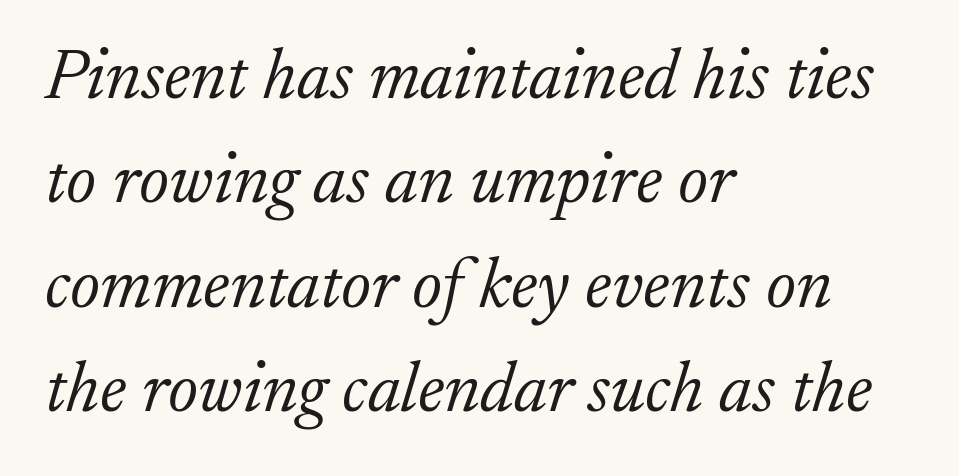
The baseline area is clear. Letterform terminals end in serifs throughout the passage. In terms of letterspacing, this is plain default setting. Every row of glyphs begins at an identical x-position on the left. One glance says typical: line gaps are just what's usual. In terms of posture, this sample is oblique.
